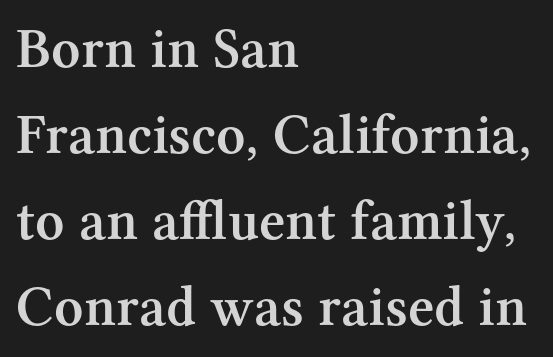
A roman cut, with each character standing at attention. A somewhat darkened texture: the type is semibold rather than bold. Each letter keeps its own natural width here, so spacing adapts to shape. The paragraph shown leans on its left margin.
